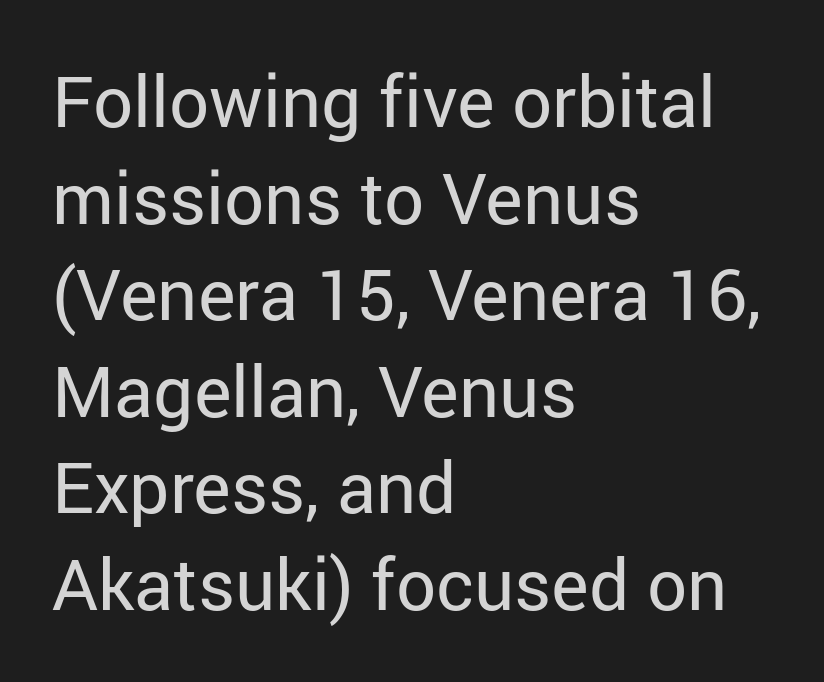
{"serif": "no", "italic": "no", "bold": "no", "weight": "regular", "width": "normal", "stroke_contrast": "low", "x_height": "medium", "monospaced": "no", "underline": "no", "align": "left", "line_spacing": "normal", "line_spacing_ratio": 1.36, "letter_spacing": "normal", "letter_spacing_em": 0.0, "glyph_px": 71}
